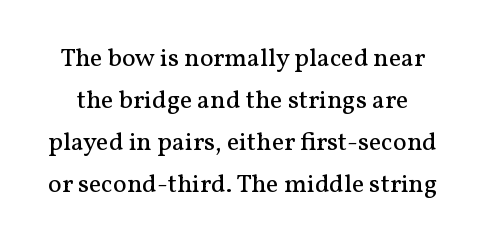
Q: Is the text bold? A: No.
Q: Is the text italic (slanted)? A: No, it is upright.
Q: Is the text underlined? A: No.
Q: Is the spacing between letters normal or unusually wide? A: Normal.
Q: Is the spacing between lines tight, normal or loose? A: Normal.
